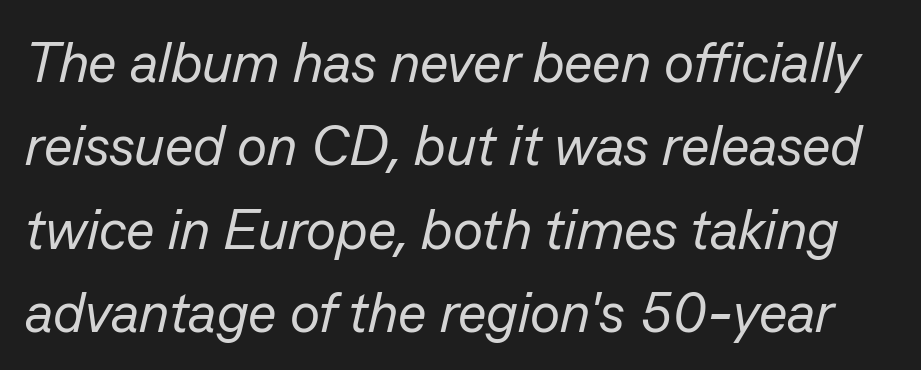
This sample uses an oblique cut, with every glyph tilted off the vertical. The baseline area is clear. A typesetter would call this proportional, since set widths differ per character. If you measured baseline to baseline, you'd find a middling distance. The letters look calm and open, with moderate or lighter stems.
